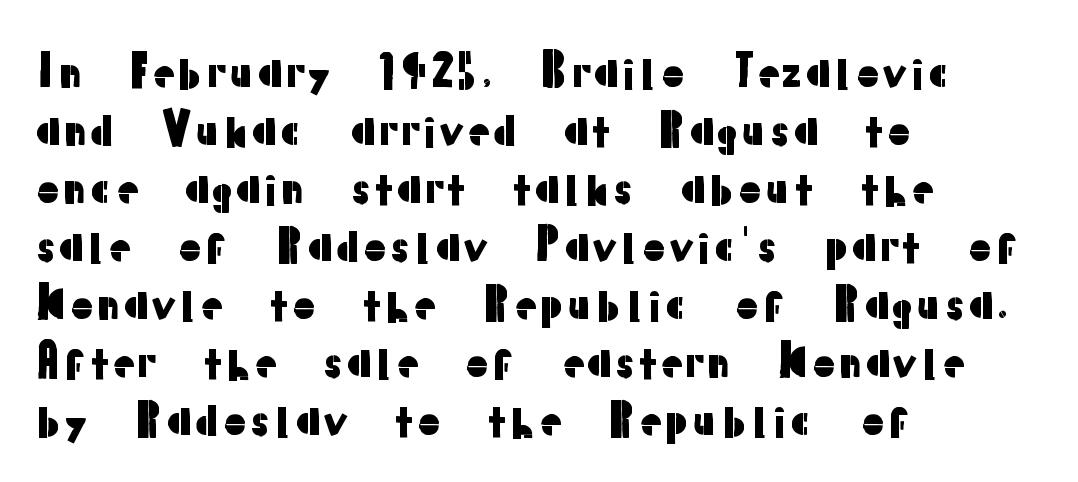
It's the straight-up-and-down kind of type. The passage shown is typed in a proportional face where columns would drift. Default kerning and tracking; the words read as compact shapes. Type without underlining. Type style note: lacks serifs.
